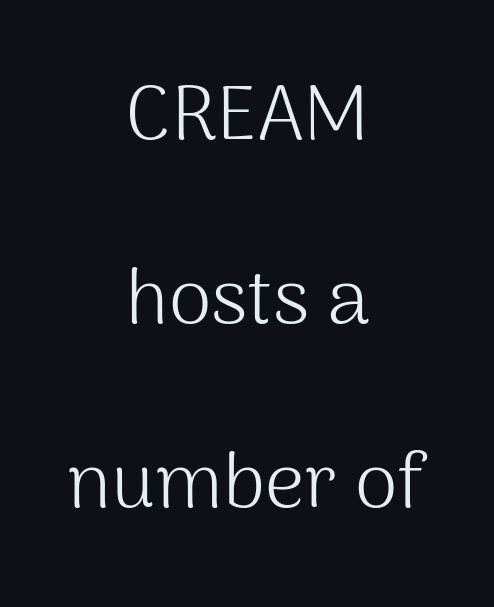
{"serif": "no", "italic": "no", "bold": "no", "weight": "light", "width": "normal", "stroke_contrast": "medium", "x_height": "medium", "monospaced": "no", "underline": "no", "align": "center", "line_spacing": "loose", "line_spacing_ratio": 2.36, "letter_spacing": "normal", "letter_spacing_em": 0.0, "glyph_px": 78}
